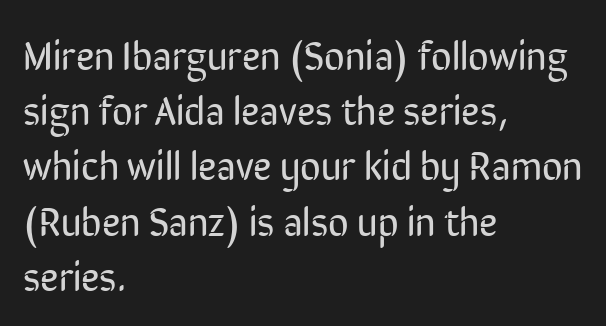
{"serif": "no", "italic": "no", "bold": "no", "weight": "regular", "width": "condensed", "stroke_contrast": "low", "x_height": "medium", "monospaced": "no", "underline": "no", "align": "left", "line_spacing": "normal", "line_spacing_ratio": 1.38, "letter_spacing": "normal", "letter_spacing_em": 0.0, "glyph_px": 40}
